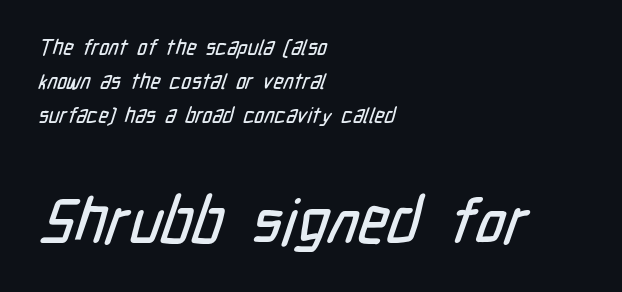
Check where the strokes stop: nothing finishes them off — pure sans. Observe the ordinary spacing: letters are neighbours, not strangers. Look at the glyph heights: the lower group is clearly the bigger setting. The letters advance in unequal steps, a hallmark of proportional type.
